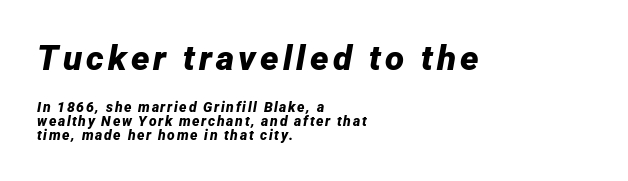
{"italic": "yes", "lean": "right", "slant_degrees": 12, "bold": "yes", "weight": "bold", "width": "normal", "stroke_contrast": "low", "x_height": "medium", "monospaced": "no", "underline": "no", "align": "left", "line_spacing": "tight", "line_spacing_ratio": 0.98, "larger_block": "first", "size_ratio": 2.5, "glyph_px": 35}
